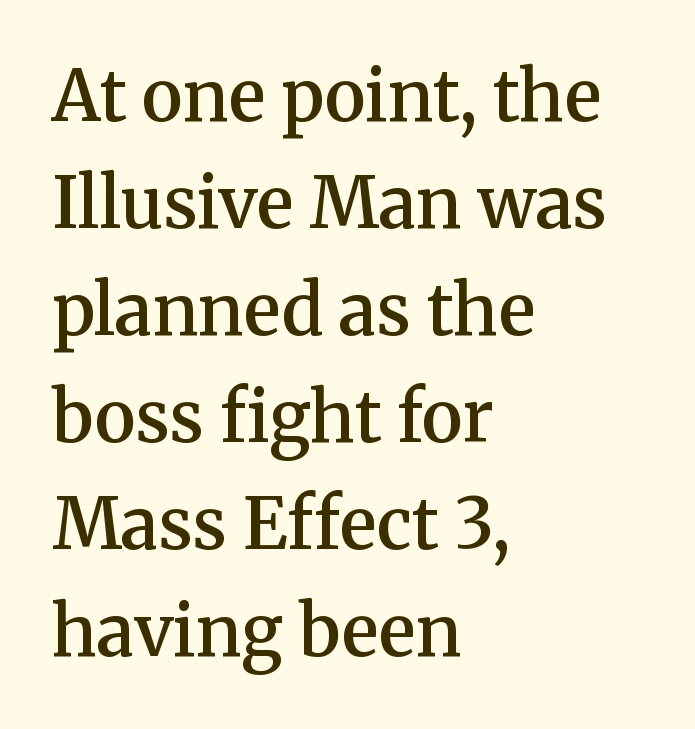
Character widths vary here, with narrow letters taking less room than wide ones. Whoever set this chose a conventional vertical rhythm. A semibold gives these letters moderate extra thickness, short of bold. When letters stand straight like this, we call the style roman or upright. In terms of letterspacing, this is plain default setting. Are there feet on the stems? There are — it's a serif.
